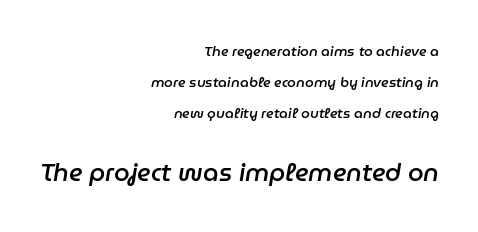
Honestly, the letter spacing is just normal — you wouldn't notice it. Honestly, there is no underline to notice here at all. If you measured baseline to baseline, you'd find a long distance. The ragged edge is on the left, which tells us the setting is flush right.
